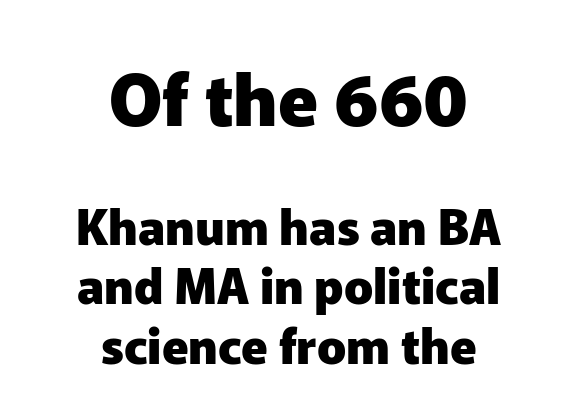
Q: Is the text bold? A: Yes.
Q: Is the text italic (slanted)? A: No, it is upright.
Q: Is the typeface a serif or a sans-serif typeface? A: Sans-serif.
Q: Is the text underlined? A: No.
Q: How is the paragraph aligned? A: Centered.
Q: Is the spacing between letters normal or unusually wide? A: Normal.
Q: Which block of text is set in a larger size, the first (top) or the second (bottom)? A: The first (top) one.
Q: Width (condensed, normal, or wide)? A: Normal.
Q: Stroke contrast? A: Low.
Q: x-height? A: Medium.
Q: Monospaced? A: No.
